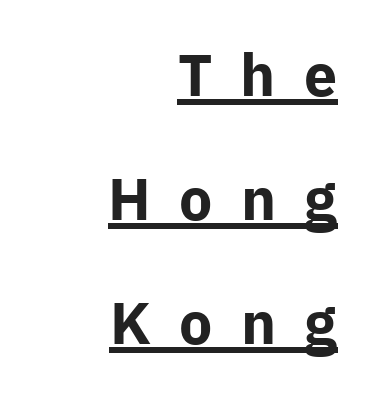
The image shows 59 px bold sans-serif type, upright; set right-aligned, loose line spacing (2.1x), unusually wide letter spacing (+0.48 em), underlined; low stroke contrast and a medium x-height.
